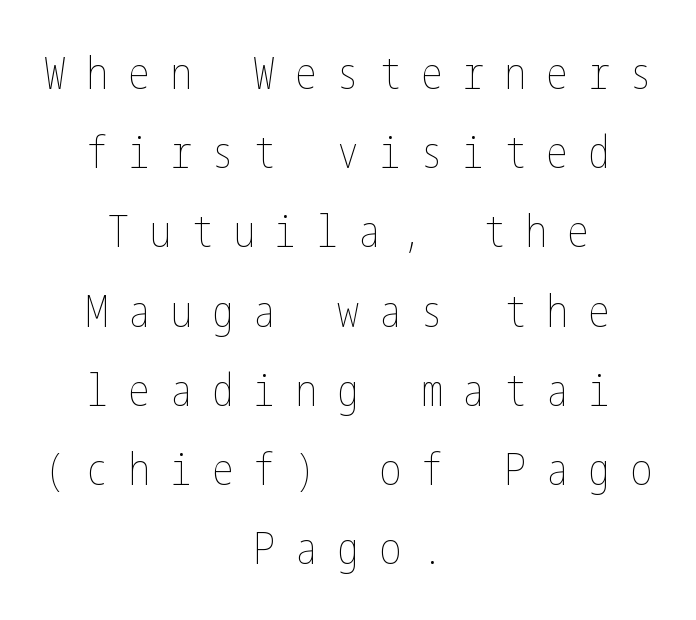
{"italic": "no", "bold": "no", "weight": "thin", "width": "condensed", "stroke_contrast": "low", "x_height": "medium", "underline": "no", "align": "center", "line_spacing_ratio": 1.8, "letter_spacing": "wide", "letter_spacing_em": 0.45, "glyph_px": 44}
